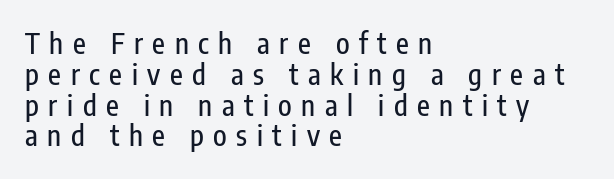
The image shows 28 px condensed sans-serif type, upright; set left-aligned, tight line spacing (1.1x), unusually wide letter spacing (+0.34 em), not underlined; low stroke contrast and a medium x-height.
